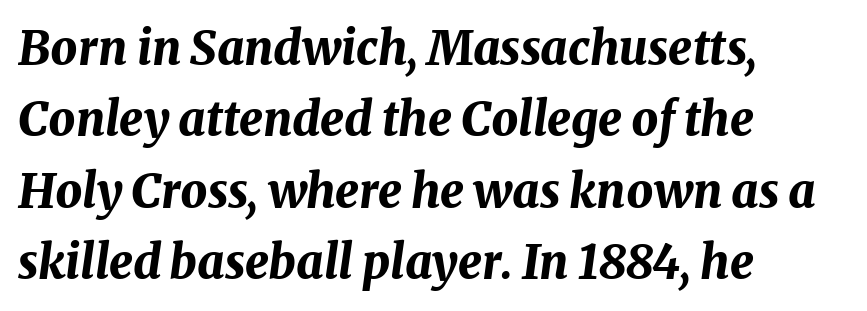
Q: Is the text bold? A: Yes.
Q: Is the text italic (slanted)? A: Yes, it leans right by about 8 degrees.
Q: Is the text underlined? A: No.
Q: How is the paragraph aligned? A: Left-aligned.
Q: Is the spacing between letters normal or unusually wide? A: Normal.
Q: Is the spacing between lines tight, normal or loose? A: Normal.
Q: Width (condensed, normal, or wide)? A: Normal.
Q: Stroke contrast? A: Medium.
Q: x-height? A: Medium.
Q: Monospaced? A: No.
